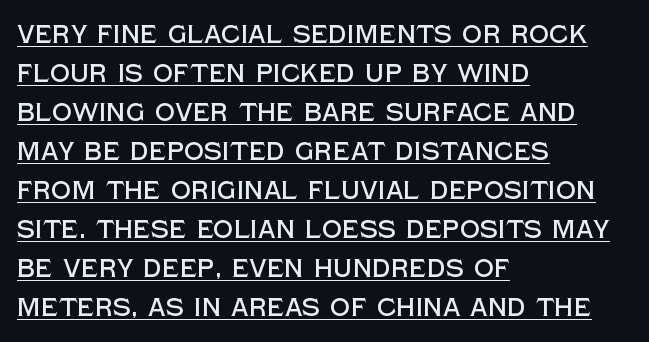
{"italic": "no", "underline": "yes", "align": "left", "line_spacing": "normal", "line_spacing_ratio": 1.56, "letter_spacing": "normal", "letter_spacing_em": 0.0, "glyph_px": 25}
